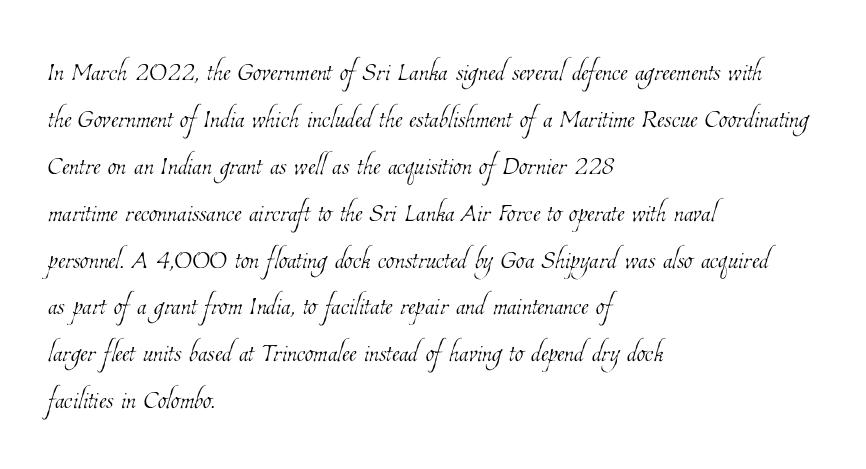
Q: Is the text bold? A: No.
Q: Is the text underlined? A: No.
Q: How is the paragraph aligned? A: Left-aligned.
Q: Is the spacing between letters normal or unusually wide? A: Normal.
Q: Is the spacing between lines tight, normal or loose? A: Normal.
Q: Width (condensed, normal, or wide)? A: Condensed.
Q: Stroke contrast? A: Low.
Q: x-height? A: Medium.
Q: Monospaced? A: No.
